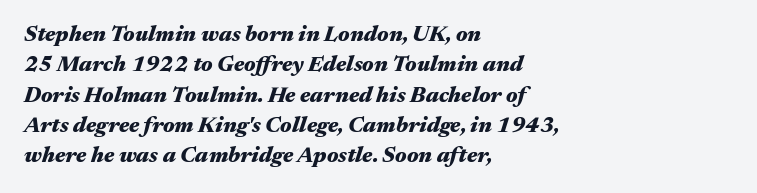
The image shows 22 px bold type, italic (leaning right); set left-aligned, normal line spacing (1.38x), normal letter spacing, not underlined.
